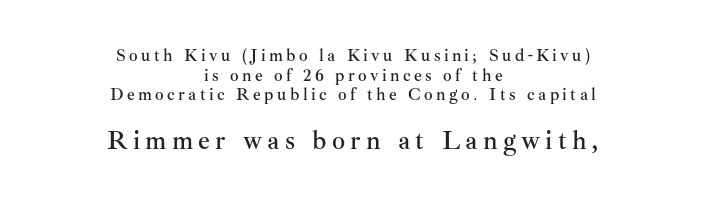
{"italic": "no", "underline": "no", "align": "center", "line_spacing_ratio": 1.16, "letter_spacing": "wide", "letter_spacing_em": 0.2, "larger_block": "second", "size_ratio": 1.53, "glyph_px": 26}
